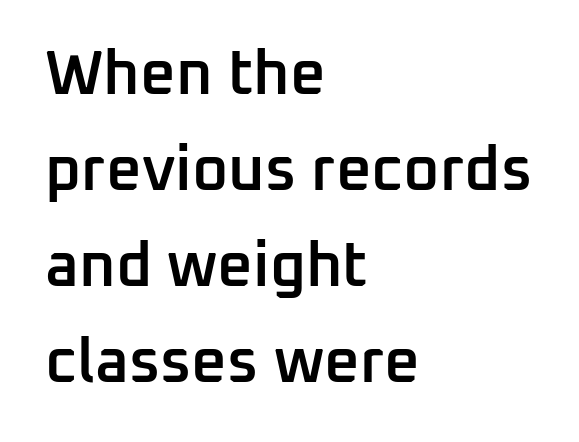
The image shows 62 px semibold sans-serif type, upright; set left-aligned, normal line spacing (1.55x), normal letter spacing, not underlined; low stroke contrast and a medium x-height.
